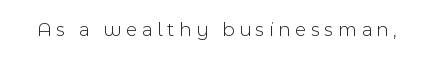
Honestly, the letter spacing is so wide it's the main thing you notice. The foot of each line stays bare and open. The lettering stays uniformly vertical, giving the passage a roman look. The letterforms sit at book weight or below.
